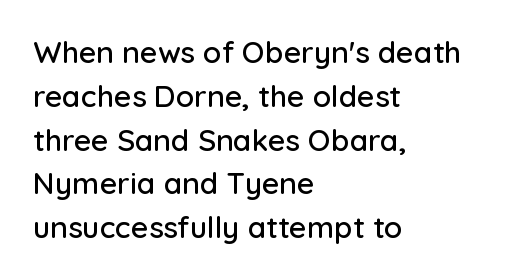
Q: Is the text italic (slanted)? A: No, it is upright.
Q: Is the typeface a serif or a sans-serif typeface? A: Sans-serif.
Q: Is the text underlined? A: No.
Q: How is the paragraph aligned? A: Left-aligned.
Q: Is the spacing between letters normal or unusually wide? A: Normal.
Q: Is the spacing between lines tight, normal or loose? A: Normal.
Q: Width (condensed, normal, or wide)? A: Normal.
Q: Stroke contrast? A: Low.
Q: x-height? A: Medium.
Q: Monospaced? A: No.
